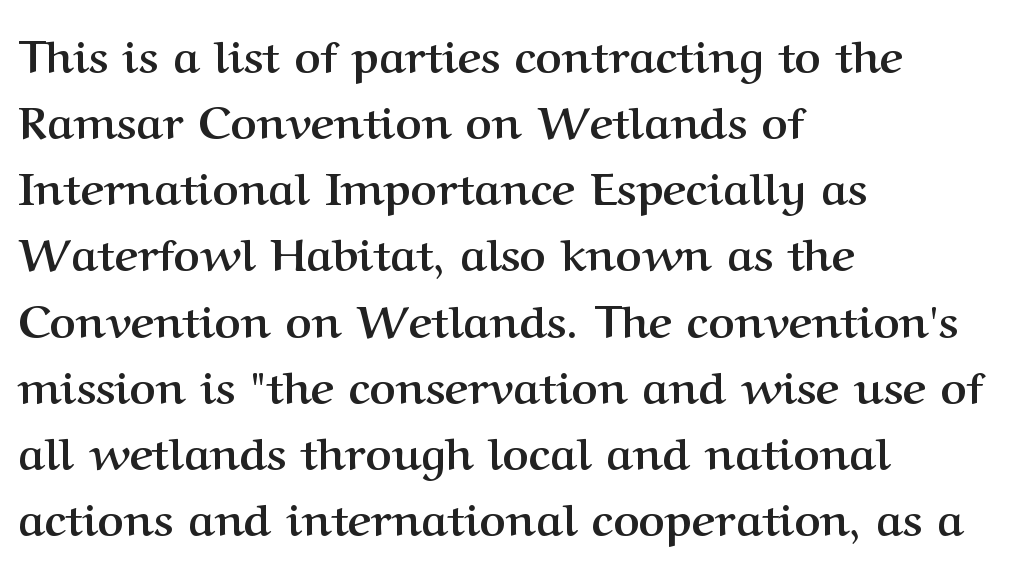
The image shows 45 px semibold serif type, upright; set left-aligned, normal line spacing (1.47x), normal letter spacing, not underlined; medium stroke contrast and a medium x-height.
